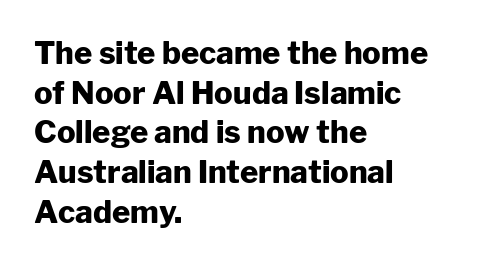
Q: Is the text bold? A: Yes.
Q: Is the text italic (slanted)? A: No, it is upright.
Q: Is the typeface a serif or a sans-serif typeface? A: Sans-serif.
Q: Is the text underlined? A: No.
Q: How is the paragraph aligned? A: Left-aligned.
Q: Is the spacing between letters normal or unusually wide? A: Normal.
Q: Is the spacing between lines tight, normal or loose? A: Normal.
Q: Width (condensed, normal, or wide)? A: Normal.
Q: Stroke contrast? A: Low.
Q: x-height? A: Medium.
Q: Monospaced? A: No.
